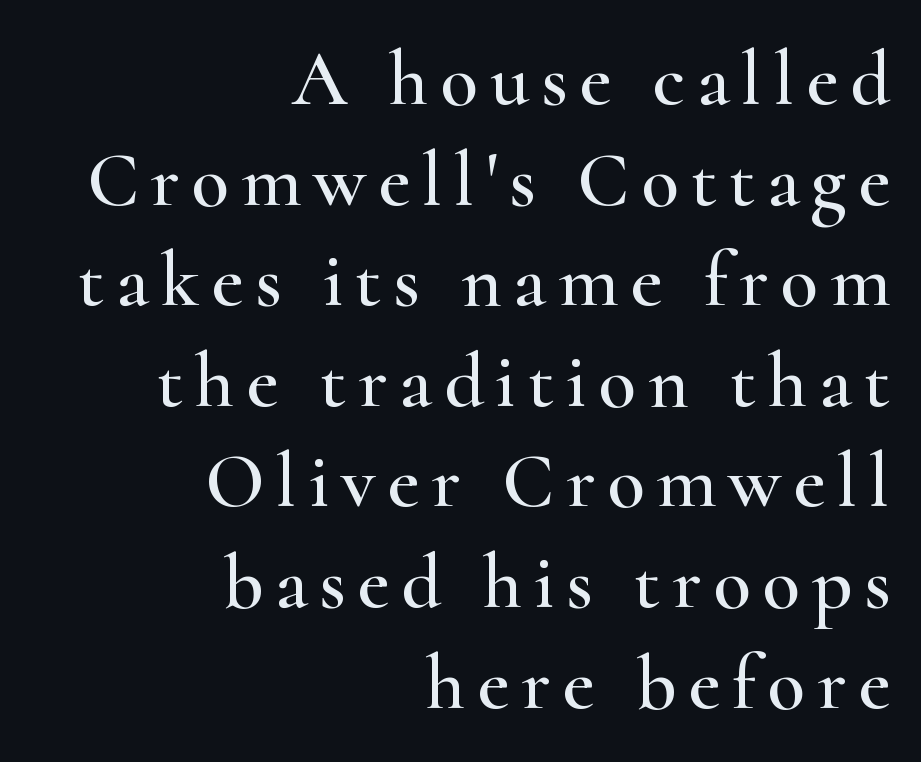
Posture: straight, roman, zero tilt. The designer left line spacing at the default. Any mark beneath the type? The region is blank. The typeface chosen for these lines features serifs. This sample is right-justified, so line beginnings fall wherever the words allow. Looks like regular typesetting: each glyph gets only the width it needs.
